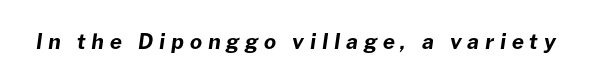
The image shows 21 px bold type, italic (leaning right); set unusually wide letter spacing (+0.28 em), not underlined.
